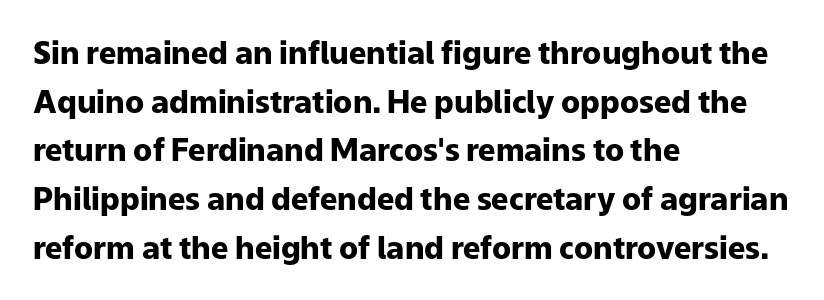
Q: Is the text bold? A: Yes.
Q: Is the text italic (slanted)? A: No, it is upright.
Q: Is the typeface a serif or a sans-serif typeface? A: Sans-serif.
Q: Is the text underlined? A: No.
Q: How is the paragraph aligned? A: Left-aligned.
Q: Is the spacing between letters normal or unusually wide? A: Normal.
Q: Is the spacing between lines tight, normal or loose? A: Normal.
Q: Width (condensed, normal, or wide)? A: Normal.
Q: Stroke contrast? A: Low.
Q: x-height? A: Medium.
Q: Monospaced? A: No.
